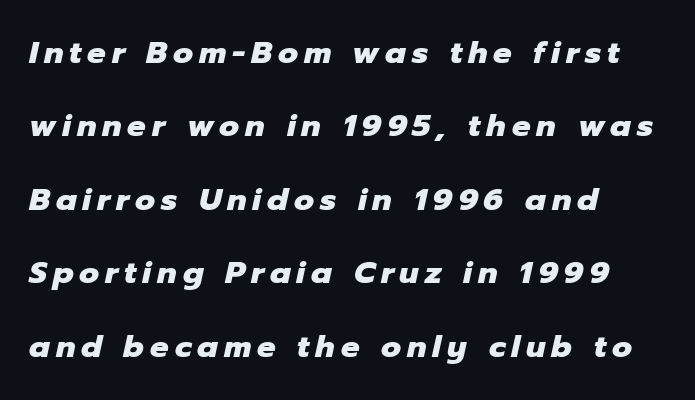
{"italic": "yes", "lean": "right", "slant_degrees": 12, "bold": "yes", "weight": "heavy", "width": "normal", "stroke_contrast": "low", "x_height": "medium", "monospaced": "no", "underline": "no", "align": "left", "line_spacing": "loose", "line_spacing_ratio": 2.37, "glyph_px": 31}
